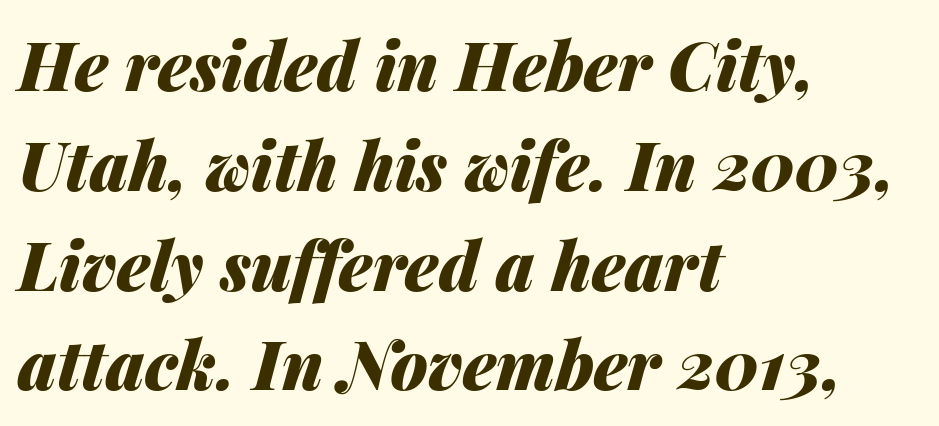
The image shows 67 px heavy type, italic (leaning right); set left-aligned, normal line spacing (1.49x), normal letter spacing, not underlined; medium stroke contrast and a medium x-height.
